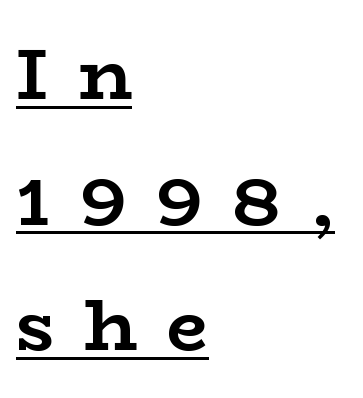
The image shows 73 px semibold, wide serif type, upright; set left-aligned, line spacing 1.72x, unusually wide letter spacing (+0.41 em), underlined; low stroke contrast and a medium x-height.
